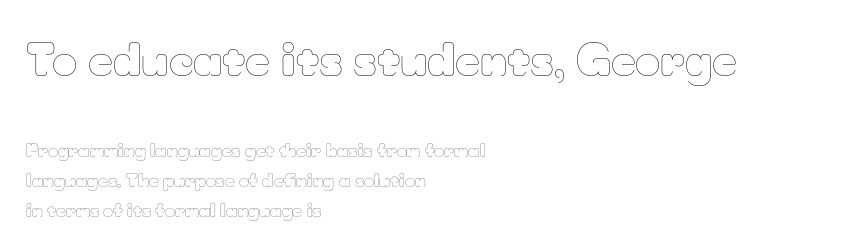
Q: Is the text bold? A: No.
Q: Is the text italic (slanted)? A: No, it is upright.
Q: Is the text underlined? A: No.
Q: How is the paragraph aligned? A: Left-aligned.
Q: Is the spacing between letters normal or unusually wide? A: Normal.
Q: Which block of text is set in a larger size, the first (top) or the second (bottom)? A: The first (top) one.
Q: Width (condensed, normal, or wide)? A: Normal.
Q: Stroke contrast? A: Low.
Q: x-height? A: Small.
Q: Monospaced? A: No.
